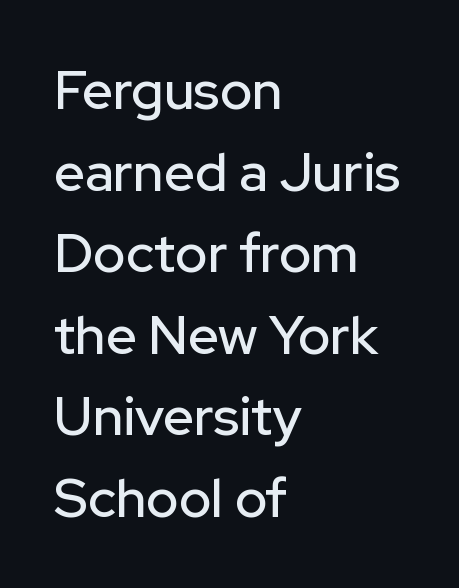
The rendering keeps characters at their native spacing. The rendering anchors every line to the left-hand side. Rule under the text: the space is simply empty. What's the leading like? Ordinary, nothing unusual. When letters stand straight like this, we call the style roman or upright. The text was rendered using a sans face with plain stroke endings.
